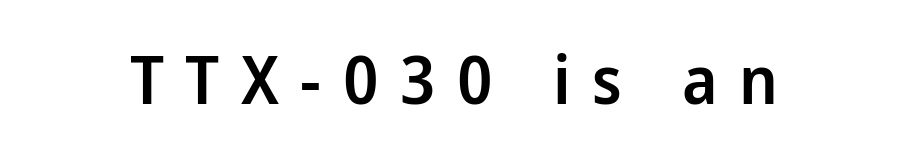
Q: Is the text bold? A: Semi-bold.
Q: Is the text italic (slanted)? A: No, it is upright.
Q: Is the typeface a serif or a sans-serif typeface? A: Sans-serif.
Q: Is the text underlined? A: No.
Q: Is the spacing between letters normal or unusually wide? A: Unusually wide.
Q: Width (condensed, normal, or wide)? A: Normal.
Q: Stroke contrast? A: Low.
Q: x-height? A: Medium.
Q: Monospaced? A: No.
